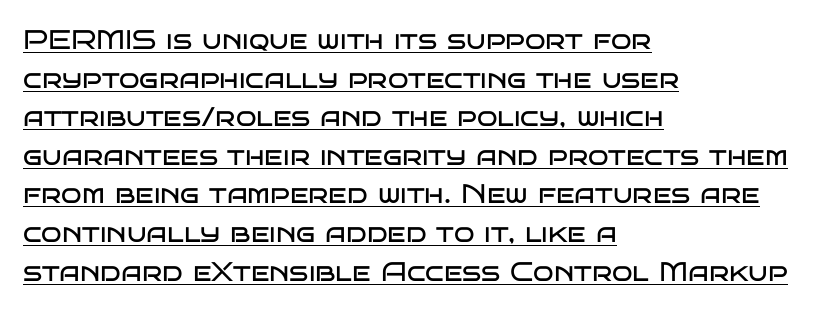
The image shows 27 px text type, upright; set left-aligned, normal line spacing (1.43x), normal letter spacing, underlined.
